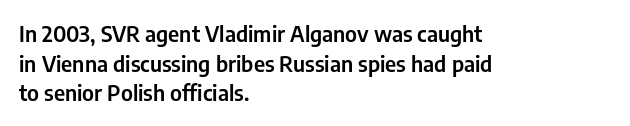
Q: Is the text italic (slanted)? A: No, it is upright.
Q: Is the text underlined? A: No.
Q: How is the paragraph aligned? A: Left-aligned.
Q: Is the spacing between letters normal or unusually wide? A: Normal.
Q: Is the spacing between lines tight, normal or loose? A: Normal.
